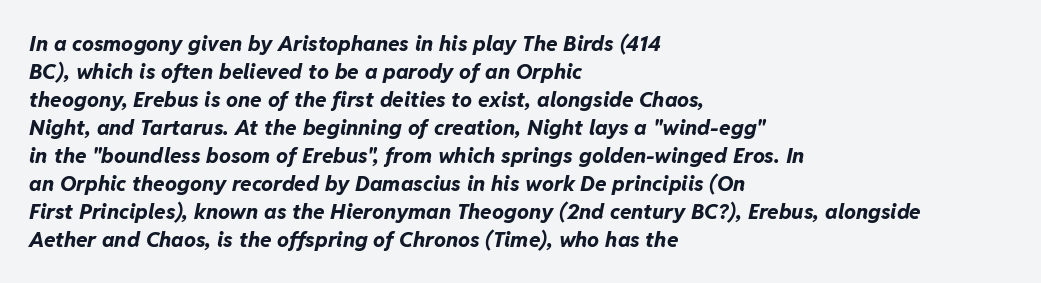
Q: Is the text bold? A: Yes.
Q: Is the text italic (slanted)? A: Yes, it leans right by about 11 degrees.
Q: Is the text underlined? A: No.
Q: How is the paragraph aligned? A: Left-aligned.
Q: Is the spacing between letters normal or unusually wide? A: Normal.
Q: Is the spacing between lines tight, normal or loose? A: Normal.
